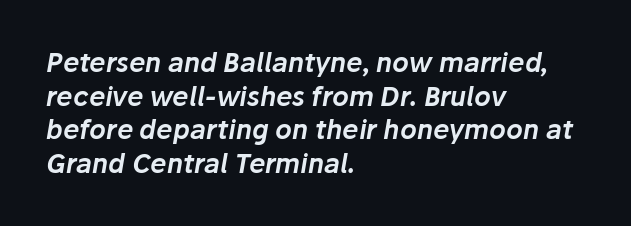
The image shows 26 px text type, italic (leaning right); set left-aligned, normal line spacing (1.29x), normal letter spacing, not underlined.
